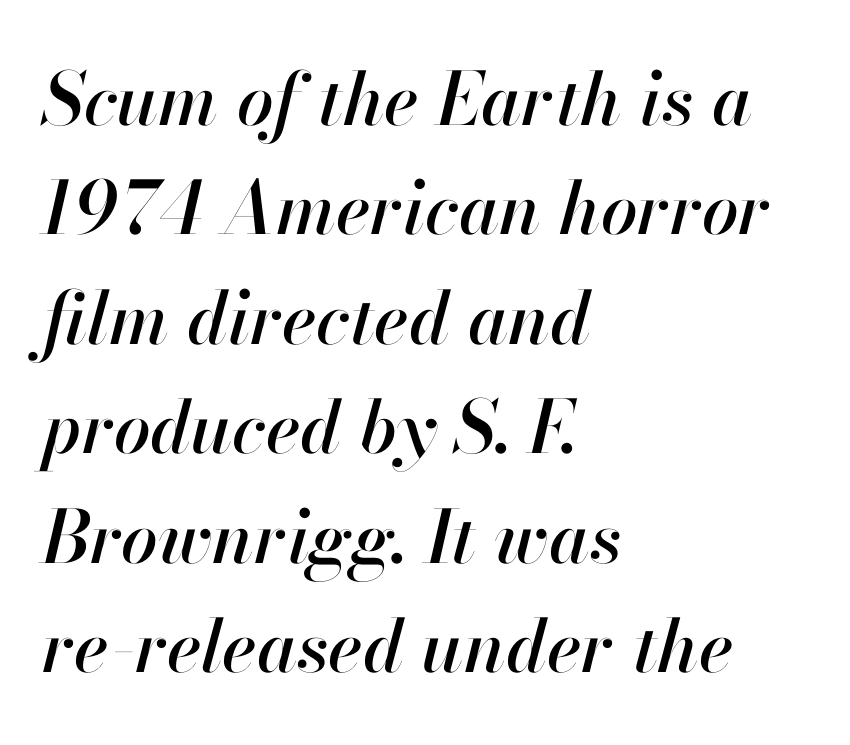
Q: Is the text italic (slanted)? A: Yes, it leans right by about 13 degrees.
Q: Is the text underlined? A: No.
Q: How is the paragraph aligned? A: Left-aligned.
Q: Is the spacing between letters normal or unusually wide? A: Normal.
Q: Is the spacing between lines tight, normal or loose? A: Normal.
Q: Width (condensed, normal, or wide)? A: Normal.
Q: Stroke contrast? A: High.
Q: x-height? A: Small.
Q: Monospaced? A: No.
